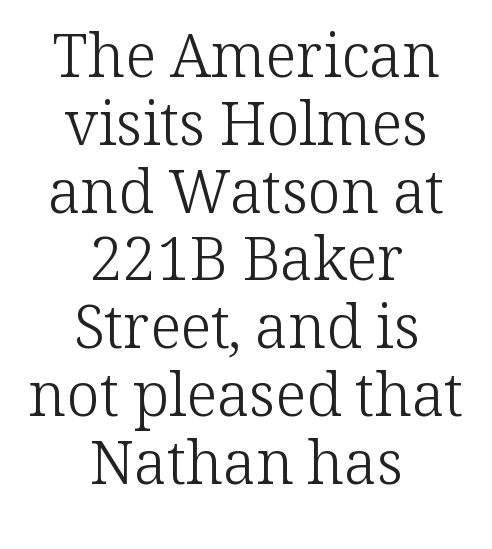
The rendering keeps characters at their native spacing. Observe the serifs anchoring each vertical stroke in this sample. Line starts and ends both wander, symmetrically. Bare-footed words on every line.
